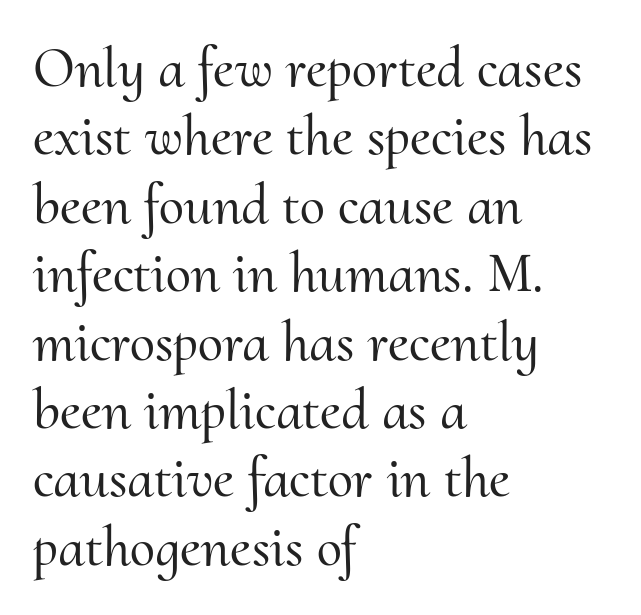
The image shows 57 px serif type, upright; set left-aligned, line spacing 1.2x, normal letter spacing, not underlined; medium stroke contrast and a small x-height.
